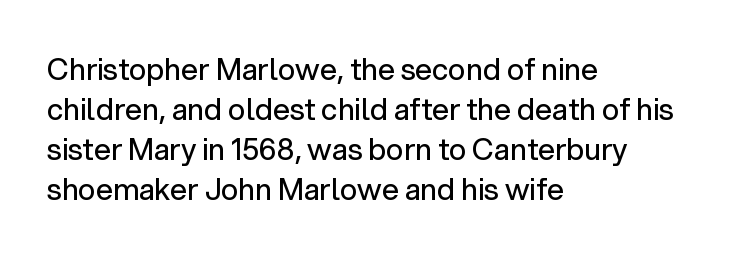
Q: Is the text bold? A: No.
Q: Is the text italic (slanted)? A: No, it is upright.
Q: Is the typeface a serif or a sans-serif typeface? A: Sans-serif.
Q: Is the text underlined? A: No.
Q: How is the paragraph aligned? A: Left-aligned.
Q: Is the spacing between letters normal or unusually wide? A: Normal.
Q: Is the spacing between lines tight, normal or loose? A: Normal.
Q: Width (condensed, normal, or wide)? A: Normal.
Q: Stroke contrast? A: Low.
Q: x-height? A: Medium.
Q: Monospaced? A: No.
